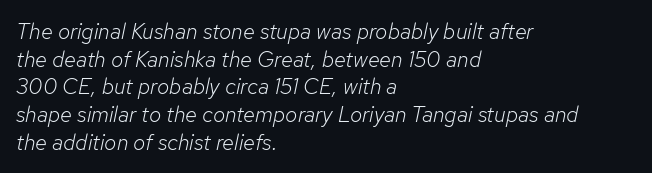
Unbolded letterforms with no extra heft. Observe the ordinary spacing: letters are neighbours, not strangers. Each row of text sits above clean, open space. Italic: yes, the glyphs are oblique. The designer left line spacing at the default. Horizontal alignment here is leftward, the default for most running prose.
